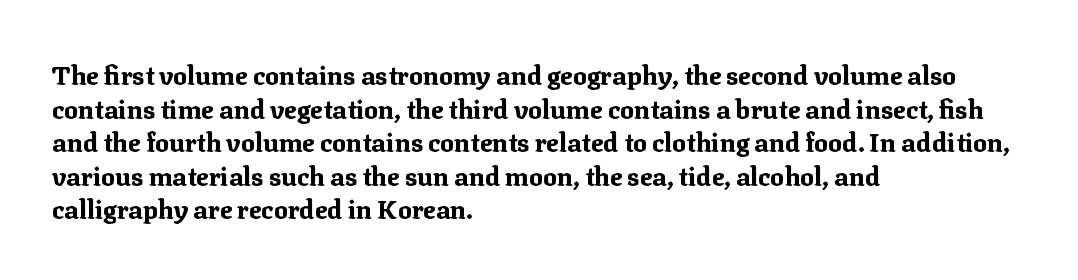
Q: Is the text bold? A: Yes.
Q: Is the text italic (slanted)? A: No, it is upright.
Q: Is the text underlined? A: No.
Q: How is the paragraph aligned? A: Left-aligned.
Q: Is the spacing between letters normal or unusually wide? A: Normal.
Q: Is the spacing between lines tight, normal or loose? A: Normal.
